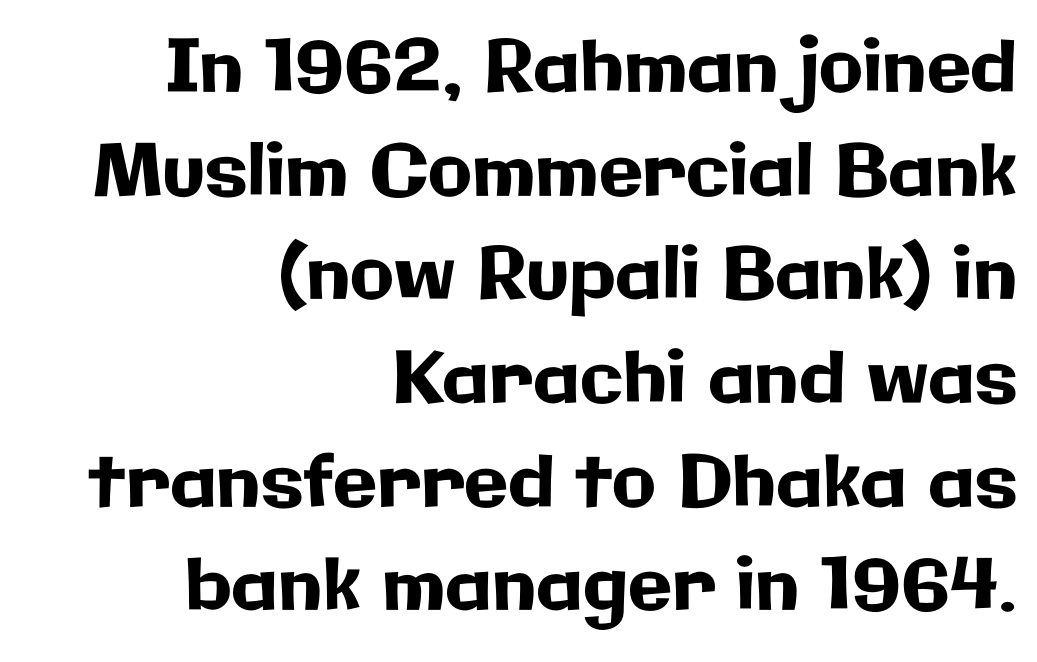
Type style note: lacks serifs. The lettering stays uniformly vertical, giving the passage a roman look. The passage shown is typed in a proportional face where columns would drift. Teacher's note: observe the even right margin — that is flush-right alignment. Line spacing here is normal. Honestly, the letter spacing is just normal — you wouldn't notice it.
